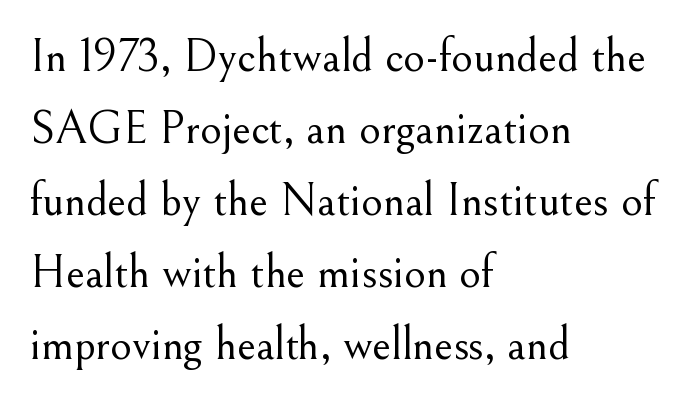
{"serif": "yes", "italic": "no", "bold": "no", "weight": "light", "width": "normal", "stroke_contrast": "medium", "x_height": "small", "monospaced": "no", "underline": "no", "align": "left", "line_spacing": "normal", "line_spacing_ratio": 1.53, "letter_spacing": "normal", "letter_spacing_em": 0.0, "glyph_px": 47}
